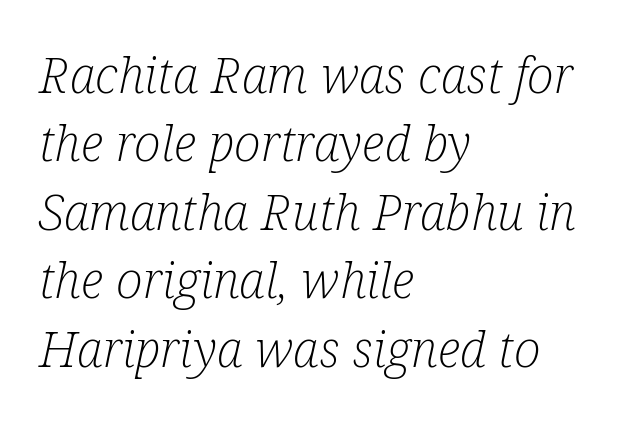
It's the slanting kind of type. Default kerning and tracking; the words read as compact shapes. Is this a fixed-width face? No — the glyphs have proportional, varying widths. Type without underlining. Regarding leading, the lines here are spaced in the standard way. All the whitespace from short lines collects on the right.
